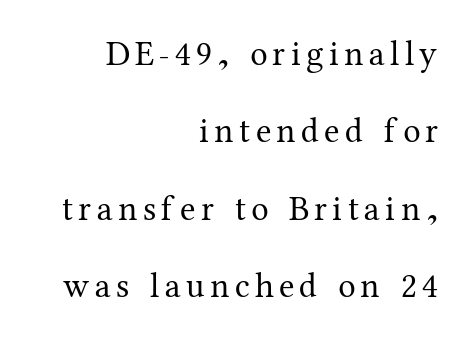
The image shows 35 px regular-weight serif type, upright; set right-aligned, loose line spacing (2.21x), not underlined; medium stroke contrast and a medium x-height.
